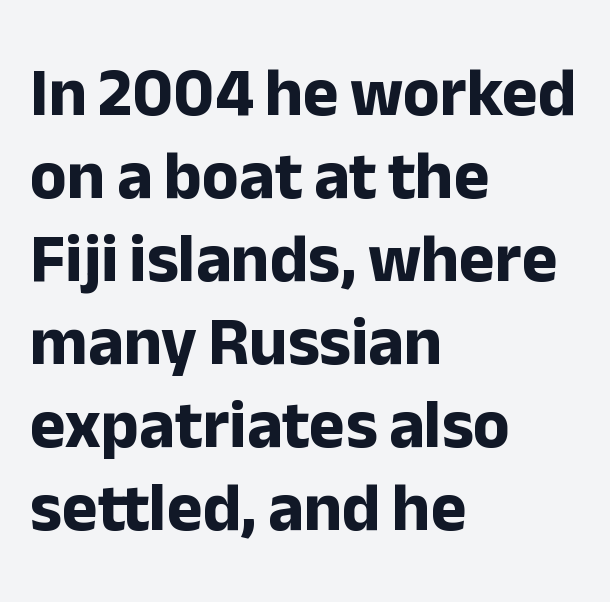
Q: Is the text bold? A: Yes.
Q: Is the text italic (slanted)? A: No, it is upright.
Q: Is the typeface a serif or a sans-serif typeface? A: Sans-serif.
Q: Is the text underlined? A: No.
Q: How is the paragraph aligned? A: Left-aligned.
Q: Is the spacing between letters normal or unusually wide? A: Normal.
Q: Width (condensed, normal, or wide)? A: Normal.
Q: Stroke contrast? A: Low.
Q: x-height? A: Medium.
Q: Monospaced? A: No.
